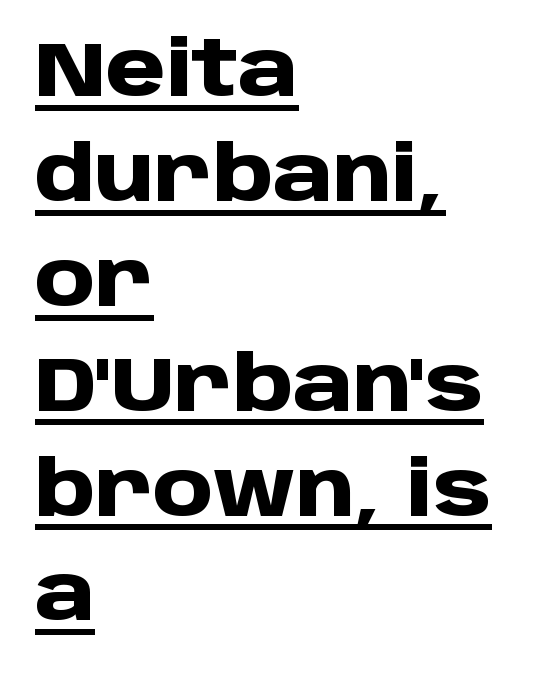
The image shows 76 px heavy sans-serif type, upright; set left-aligned, normal line spacing (1.38x), normal letter spacing, underlined; low stroke contrast and a large x-height.
